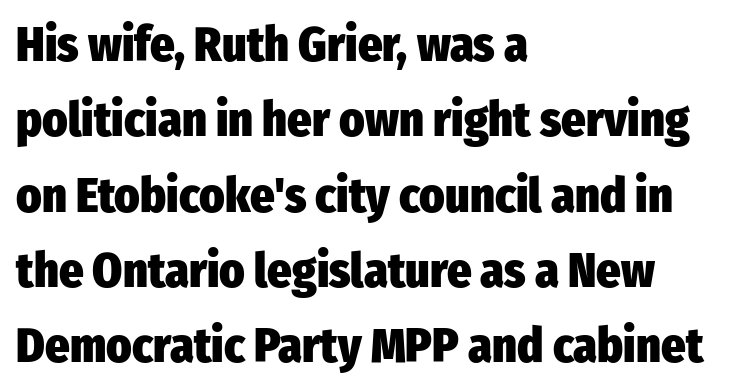
Leading matches the norm, producing a regular column. If you drew a ruler down the left edge, every line would touch it. The rendering uses natural spacing where letterforms have individual widths. A clean baseline with only descenders dipping below it. The characters look thick and weighty, a clear bold. This is sans-serif lettering, the kind often seen on screens and signage.
